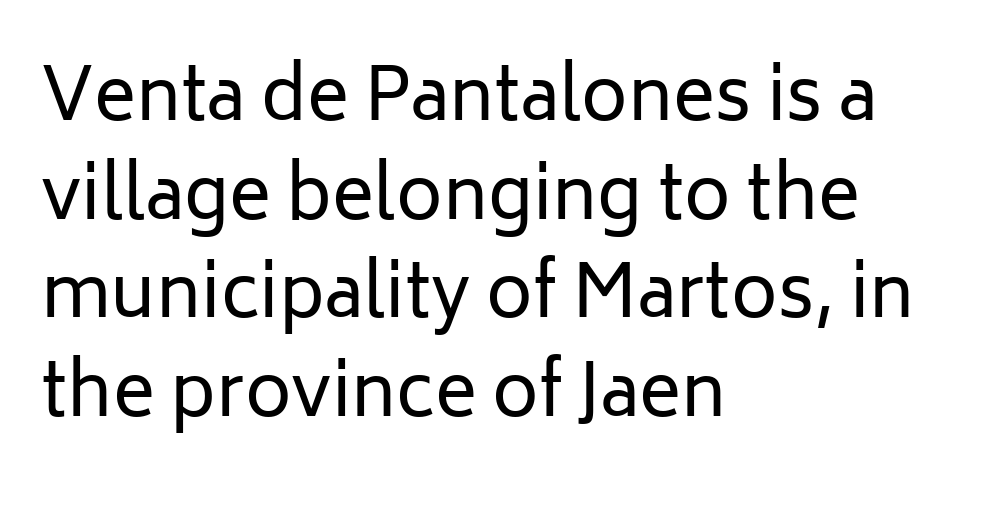
{"serif": "no", "italic": "no", "bold": "no", "weight": "regular", "width": "normal", "stroke_contrast": "low", "x_height": "medium", "monospaced": "no", "underline": "no", "align": "left", "line_spacing": "normal", "line_spacing_ratio": 1.39, "letter_spacing": "normal", "letter_spacing_em": 0.0, "glyph_px": 71}
